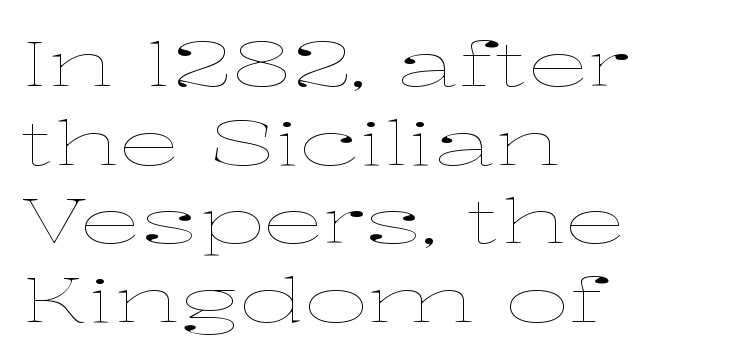
{"italic": "no", "bold": "no", "weight": "thin", "width": "wide", "stroke_contrast": "low", "x_height": "medium", "monospaced": "no", "underline": "no", "align": "left", "line_spacing": "normal", "line_spacing_ratio": 1.27, "letter_spacing": "normal", "letter_spacing_em": 0.0, "glyph_px": 62}
